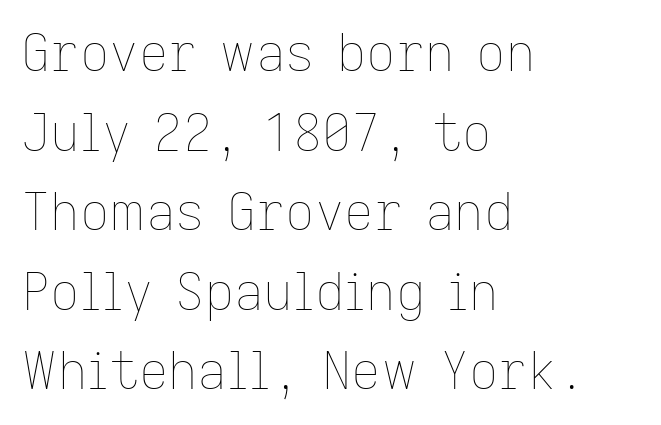
{"italic": "no", "bold": "no", "weight": "thin", "width": "normal", "stroke_contrast": "low", "x_height": "medium", "monospaced": "no", "underline": "no", "align": "left", "line_spacing": "normal", "line_spacing_ratio": 1.56, "letter_spacing": "normal", "letter_spacing_em": 0.0, "glyph_px": 51}
